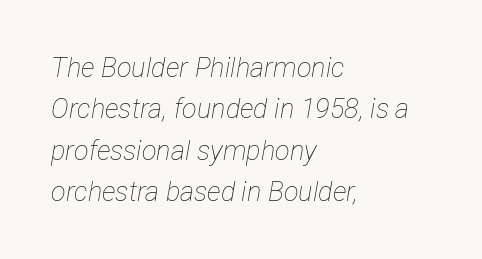
Q: Is the text bold? A: No.
Q: Is the text italic (slanted)? A: Yes, it leans right by about 12 degrees.
Q: Is the text underlined? A: No.
Q: How is the paragraph aligned? A: Left-aligned.
Q: Is the spacing between letters normal or unusually wide? A: Normal.
Q: Is the spacing between lines tight, normal or loose? A: Normal.
